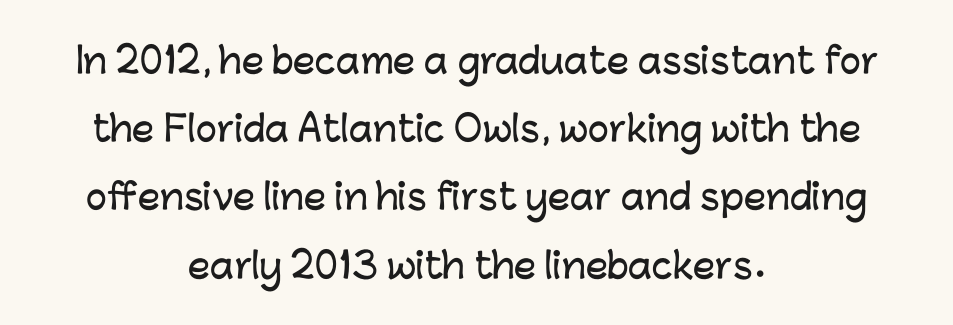
Summary of vertical rhythm: relaxed, with wide interline spacing. The font's upright variant was chosen for this text. Is this a sans? Yes — the strokes have no serifs. Honestly, there is no underline to notice here at all. Characters follow at the spacing the type designer built in. Short and long lines alike share a common midpoint.
